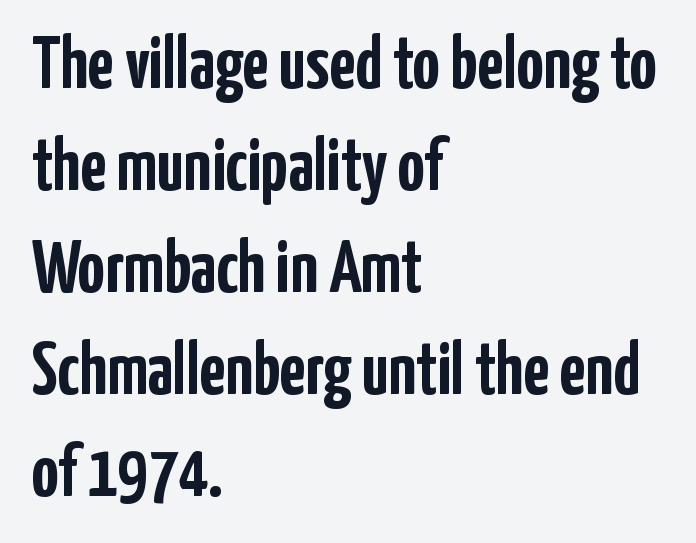
Line beginnings align vertically; line endings do not. A sans-serif font was chosen for this passage. Quick note: interline space is typical. No extra tracking has been applied to these lines. You can tell it's not italic because the verticals are truly vertical. On the weight axis this lands at bold, roughly 700.
